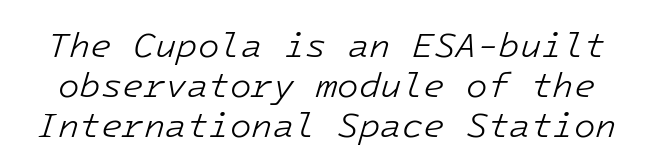
The image shows 35 px light type, italic (leaning right); set tight line spacing (1.15x), normal letter spacing, not underlined; low stroke contrast and a medium x-height.
